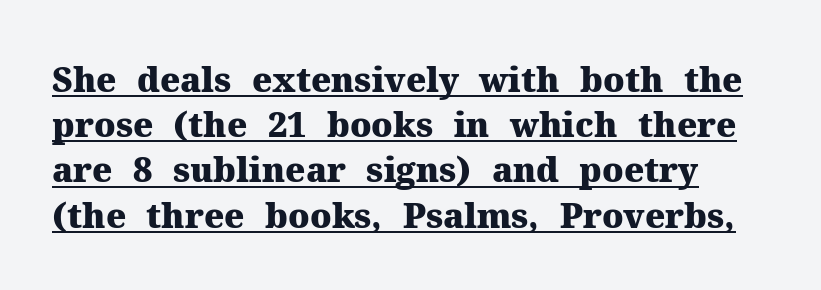
The image shows 34 px heavy serif type, upright; set normal line spacing (1.33x), normal letter spacing, underlined; medium stroke contrast and a medium x-height.
